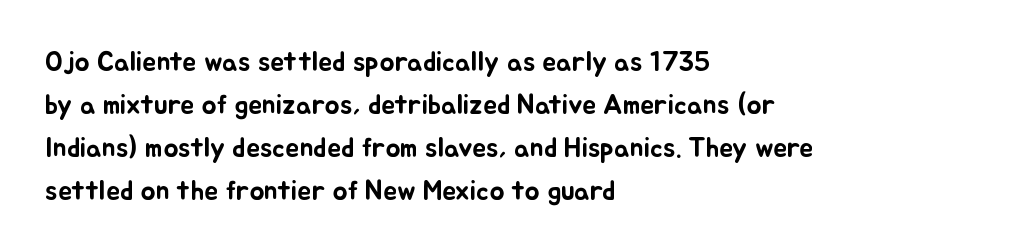
The lines sit at an ordinary, default distance from one another. Look at the tracking — it's just the regular setting, nothing added. Each row of text sits above clean, open space. The lettering holds an erect, upright posture throughout. This sample has the flowing, uneven cadence of proportional lettering. The lines are quadded left.
